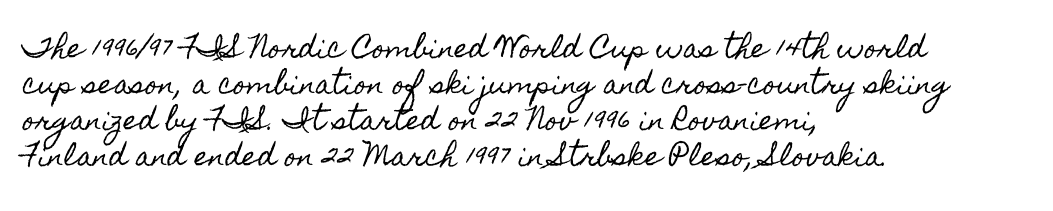
Q: Is the text italic (slanted)? A: Yes.
Q: Is the text underlined? A: No.
Q: How is the paragraph aligned? A: Left-aligned.
Q: Is the spacing between letters normal or unusually wide? A: Normal.
Q: Is the spacing between lines tight, normal or loose? A: Normal.
